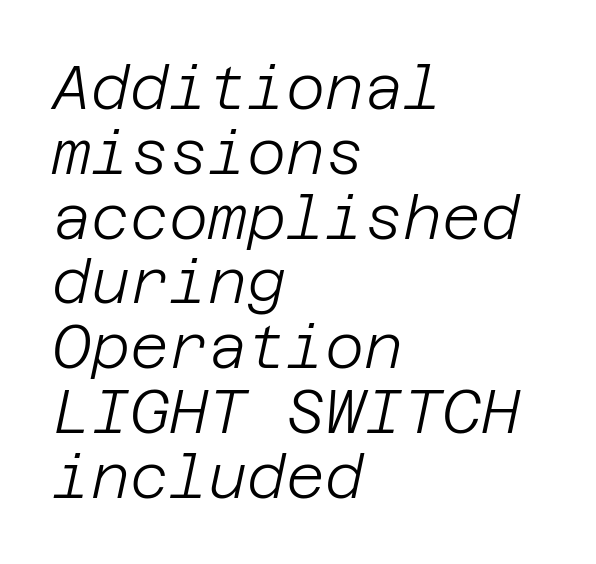
{"italic": "yes", "lean": "right", "slant_degrees": 12, "bold": "no", "weight": "light", "width": "normal", "stroke_contrast": "low", "x_height": "large", "underline": "no", "align": "left", "line_spacing": "tight", "line_spacing_ratio": 1.08, "letter_spacing": "normal", "letter_spacing_em": 0.0, "glyph_px": 60}
